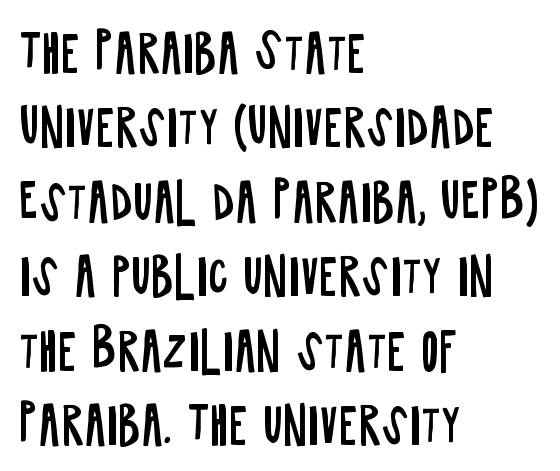
Is this a sans? Yes — the strokes have no serifs. In terms of letterspacing, this is plain default setting. Proportional: the letters do not fall into vertical columns. Just letters on the line, the space beneath them empty. Compared with typical paragraphs, the rows here are spaced about the same. Every character sits straight up, as roman type does.
